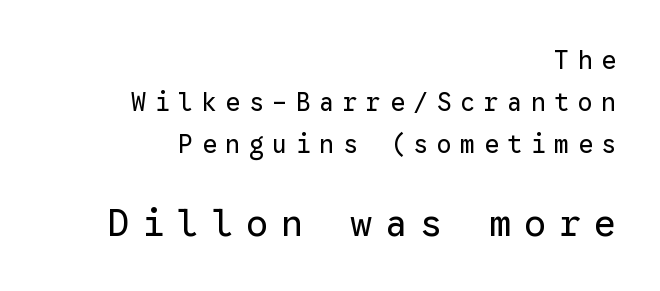
Q: Is the text bold? A: No.
Q: Is the text italic (slanted)? A: No, it is upright.
Q: Is the typeface a serif or a sans-serif typeface? A: Sans-serif.
Q: Is the text underlined? A: No.
Q: How is the paragraph aligned? A: Right-aligned.
Q: Is the spacing between letters normal or unusually wide? A: Unusually wide.
Q: Is the spacing between lines tight, normal or loose? A: Normal.
Q: Which block of text is set in a larger size, the first (top) or the second (bottom)? A: The second (bottom) one.
Q: Width (condensed, normal, or wide)? A: Normal.
Q: Stroke contrast? A: Low.
Q: x-height? A: Medium.
Q: Monospaced? A: Yes.
